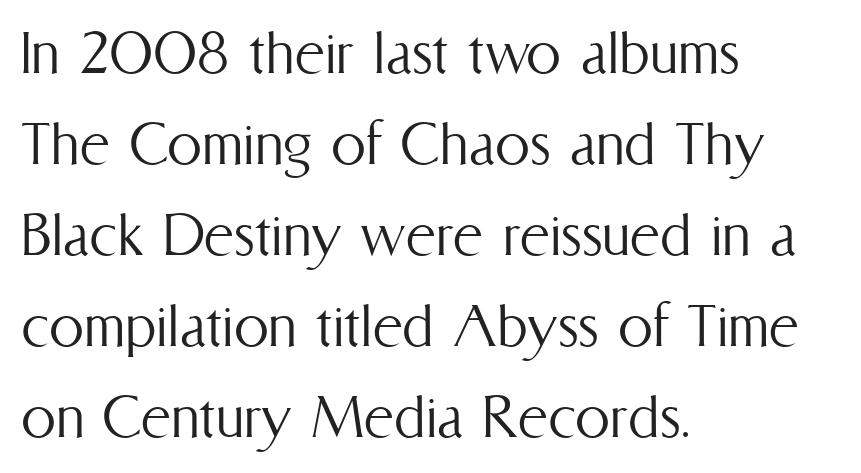
{"italic": "no", "bold": "no", "weight": "light", "width": "condensed", "stroke_contrast": "medium", "x_height": "medium", "monospaced": "no", "underline": "no", "align": "left", "line_spacing": "normal", "line_spacing_ratio": 1.3, "letter_spacing": "normal", "letter_spacing_em": 0.0, "glyph_px": 70}
